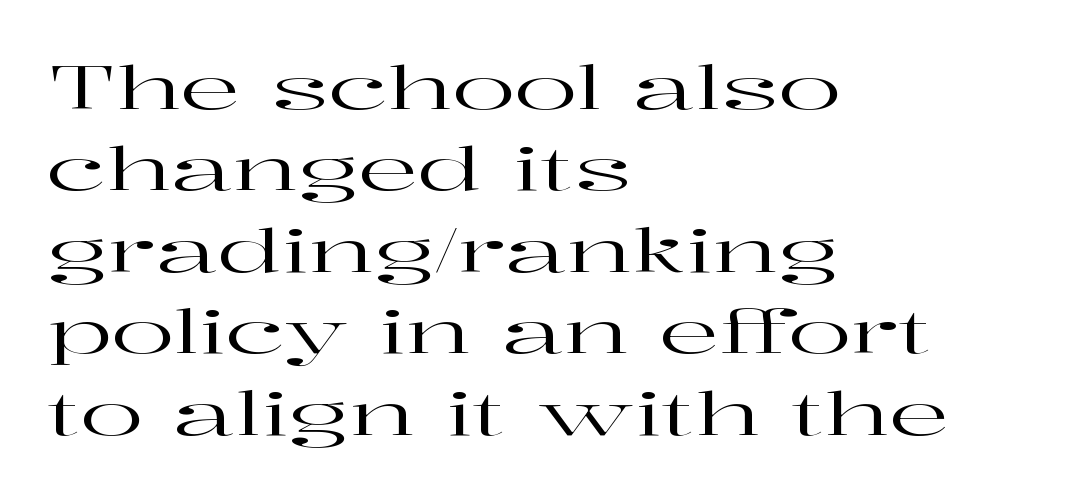
Do the characters align in a grid? No, the font is proportional. Does the type have serifs? Yes, each stem ends in a small foot. How are the letters spaced? Ordinarily, with no added tracking. This rendering uses left alignment, leaving the right contour irregular. The line-height multiplier appears to be the usual default.
